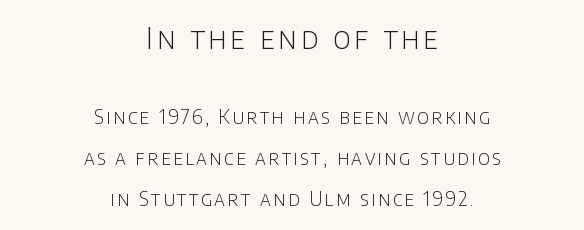
Q: Is the text bold? A: No.
Q: Is the text italic (slanted)? A: No, it is upright.
Q: Is the typeface a serif or a sans-serif typeface? A: Sans-serif.
Q: Is the text underlined? A: No.
Q: How is the paragraph aligned? A: Centered.
Q: Is the spacing between lines tight, normal or loose? A: Loose.
Q: Which block of text is set in a larger size, the first (top) or the second (bottom)? A: The first (top) one.
Q: Width (condensed, normal, or wide)? A: Normal.
Q: Stroke contrast? A: Low.
Q: x-height? A: Large.
Q: Monospaced? A: No.
